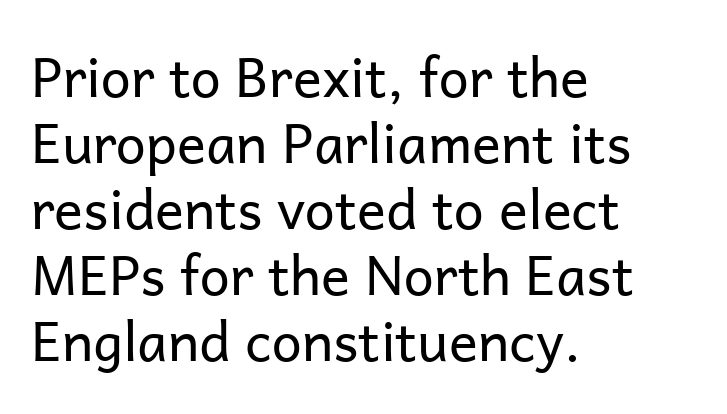
The image shows 54 px regular-weight sans-serif type, upright; set left-aligned, line spacing 1.22x, normal letter spacing, not underlined; low stroke contrast and a medium x-height.
